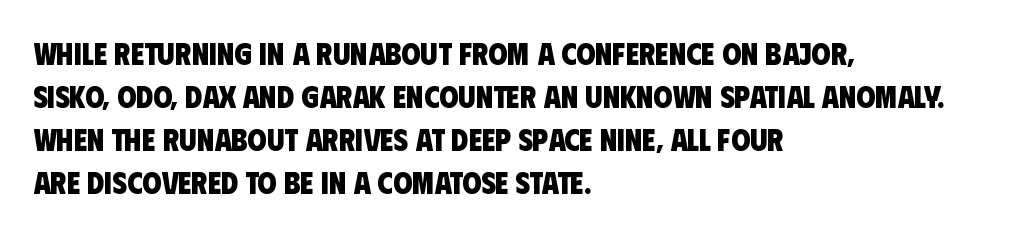
{"serif": "no", "bold": "yes", "weight": "heavy", "width": "condensed", "stroke_contrast": "low", "x_height": "large", "monospaced": "no", "underline": "no", "align": "left", "line_spacing": "normal", "line_spacing_ratio": 1.39, "letter_spacing": "normal", "letter_spacing_em": 0.0, "glyph_px": 31}
